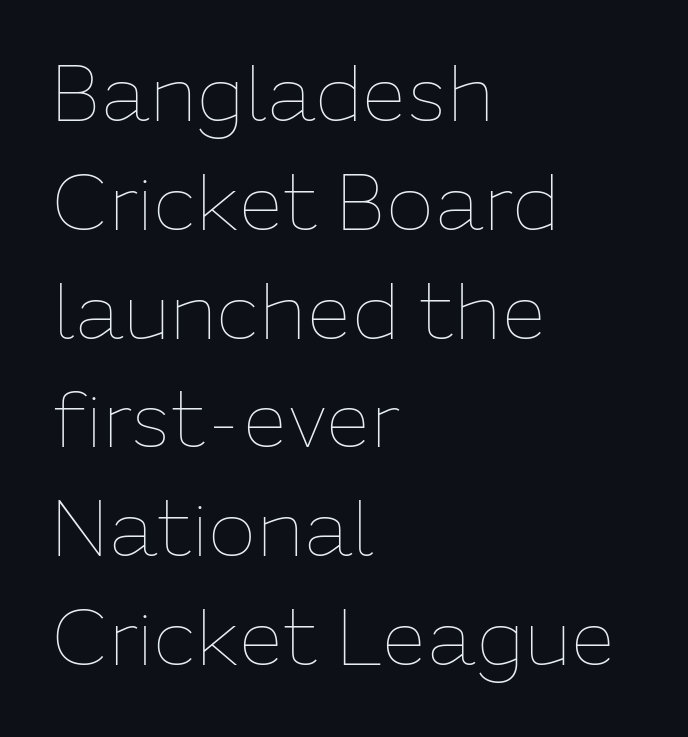
The image shows 80 px thin type, upright; set left-aligned, normal line spacing (1.36x), normal letter spacing, not underlined; low stroke contrast and a medium x-height.
